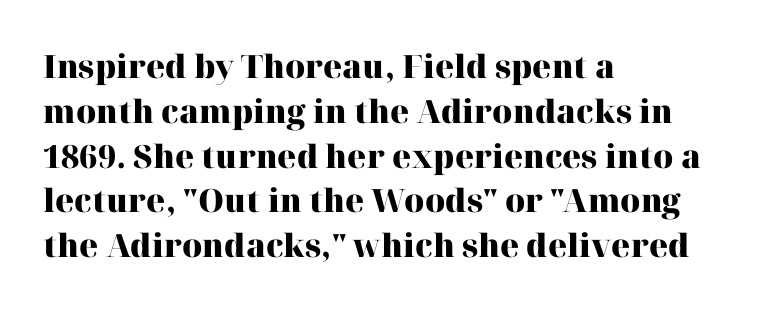
Q: Is the text bold? A: Yes.
Q: Is the text italic (slanted)? A: No, it is upright.
Q: Is the typeface a serif or a sans-serif typeface? A: Serif.
Q: Is the text underlined? A: No.
Q: How is the paragraph aligned? A: Left-aligned.
Q: Is the spacing between letters normal or unusually wide? A: Normal.
Q: Is the spacing between lines tight, normal or loose? A: Normal.
Q: Width (condensed, normal, or wide)? A: Normal.
Q: Stroke contrast? A: High.
Q: x-height? A: Medium.
Q: Monospaced? A: No.
